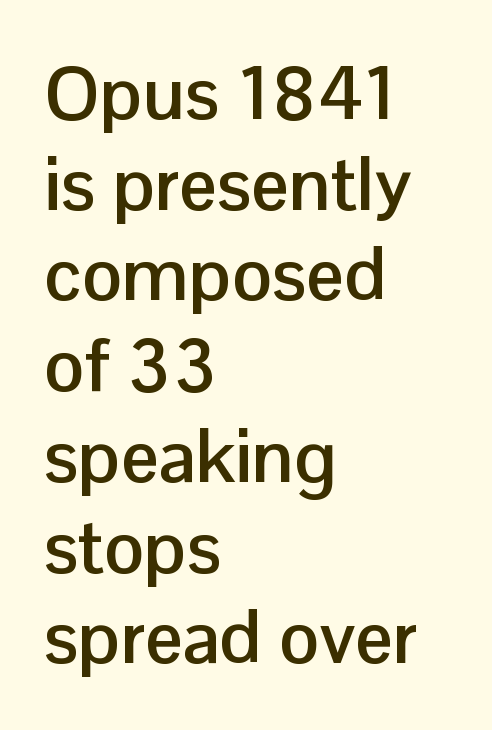
The image shows 75 px semibold sans-serif type, upright; set left-aligned, line spacing 1.21x, normal letter spacing, not underlined; low stroke contrast and a medium x-height.
